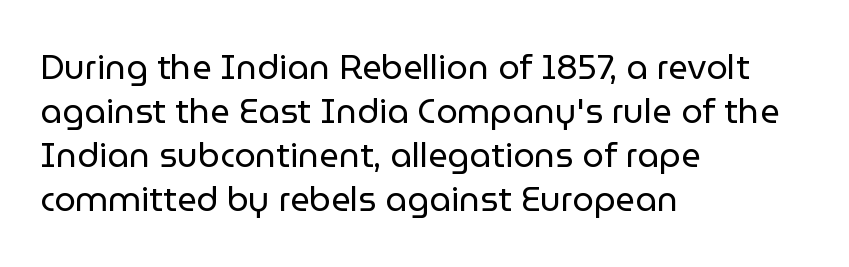
This rendering employs a face without finishing strokes, i.e., a sans-serif. Characters remain perfectly vertical along every line. Notice how the passage keeps a crisp vertical edge on the left only. Varying glyph widths throughout — classic text-font behaviour.
